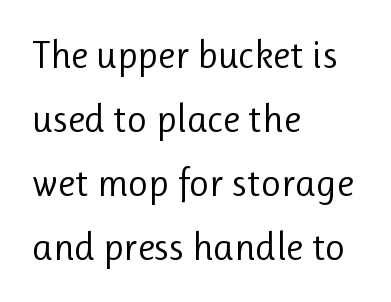
Q: Is the text bold? A: No.
Q: Is the text italic (slanted)? A: No, it is upright.
Q: Is the typeface a serif or a sans-serif typeface? A: Sans-serif.
Q: Is the text underlined? A: No.
Q: How is the paragraph aligned? A: Left-aligned.
Q: Is the spacing between letters normal or unusually wide? A: Normal.
Q: Is the spacing between lines tight, normal or loose? A: Normal.
Q: Width (condensed, normal, or wide)? A: Normal.
Q: Stroke contrast? A: Low.
Q: x-height? A: Medium.
Q: Monospaced? A: No.
